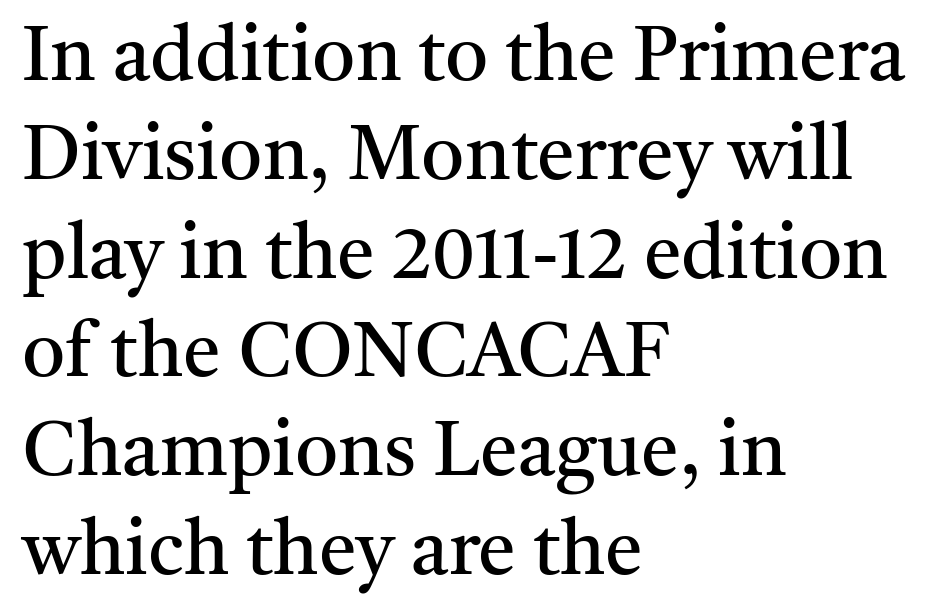
Rows of type keep a routine distance in the vertical direction. Characters follow at the spacing the type designer built in. These lines are rendered in a variable-pitch font. Type without underlining. Italic? Not at all — the glyphs are vertical. The typesetting does not lean heavy: it is not bold.
